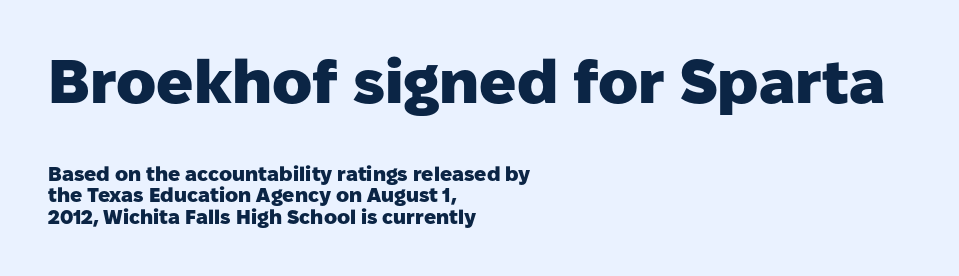
{"serif": "no", "italic": "no", "bold": "yes", "weight": "heavy", "width": "normal", "stroke_contrast": "low", "x_height": "medium", "monospaced": "no", "underline": "no", "align": "left", "line_spacing": "tight", "line_spacing_ratio": 1.08, "letter_spacing": "normal", "letter_spacing_em": 0.0, "larger_block": "first", "size_ratio": 3.05, "glyph_px": 61}
